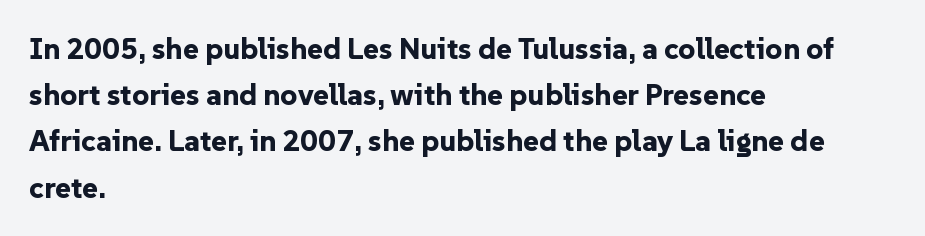
In terms of letterform style, serifs are entirely absent. Only glyphs here, with clear space below each row. Summary of weight: heavy, a full bold. The lettering stays uniformly vertical, giving the passage a roman look. Spacing verdict: proportional, widths tailored to each character.
